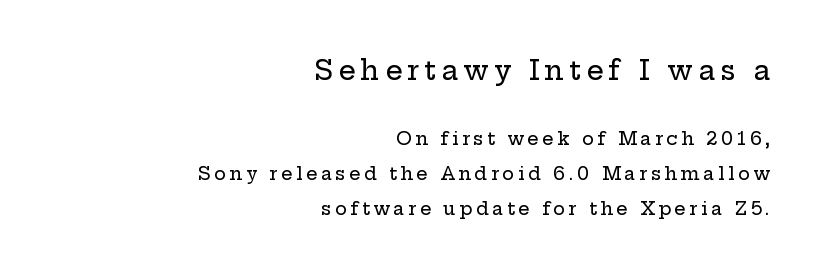
The image shows 27 px text type, upright; set right-aligned, loose line spacing (1.94x), not underlined; the first (top) block is 1.5x larger.
